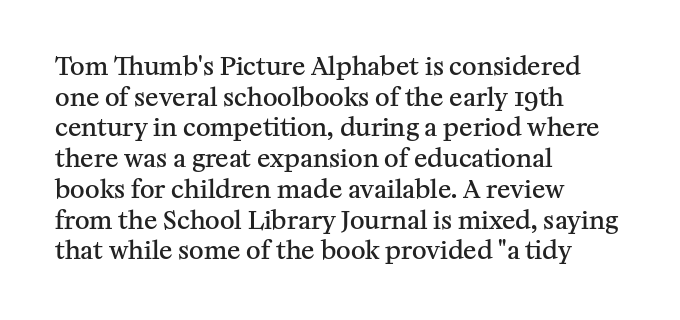
The text block is weighted toward the left margin, trailing off unevenly rightward. What weight is shown? A semibold, between regular and bold. Look at the tracking — it's just the regular setting, nothing added. Quick note: not italic, upright. A bare baseline throughout the passage.
